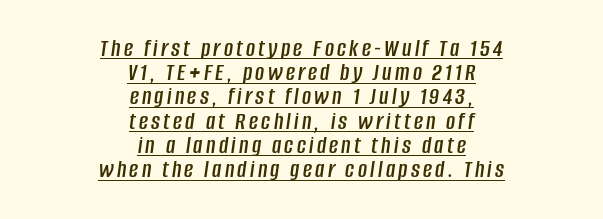
It's the slanting kind of type. Leading: reduced. Notice how the passage keeps no hard edge, just a central spine. Does a line run under the words? Yes, clearly.
